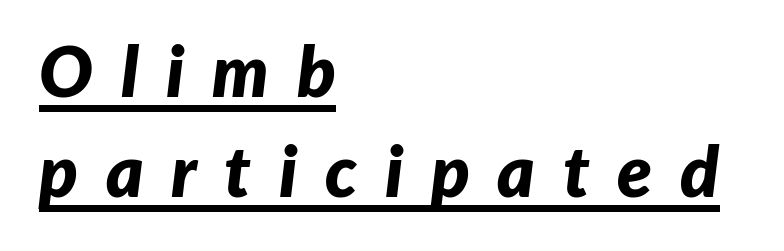
The image shows 71 px bold type, italic (leaning right); set left-aligned, normal line spacing (1.41x), unusually wide letter spacing (+0.39 em), underlined; low stroke contrast and a medium x-height.
